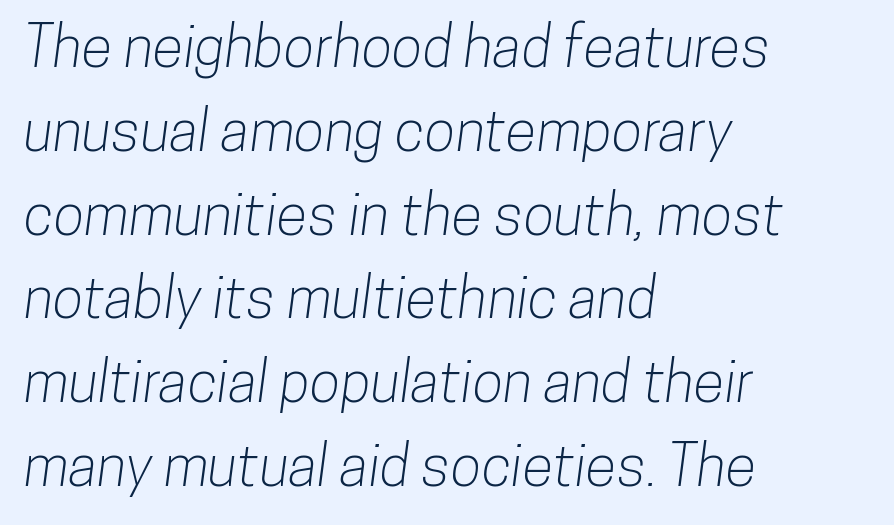
{"serif": "no", "width": "condensed", "stroke_contrast": "low", "x_height": "medium", "monospaced": "no", "underline": "no", "align": "left", "line_spacing": "normal", "line_spacing_ratio": 1.47, "letter_spacing": "normal", "letter_spacing_em": 0.0, "glyph_px": 57}
